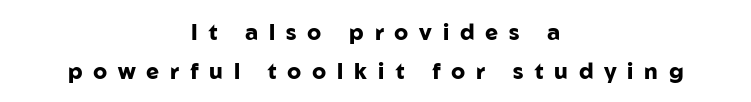
Q: Is the text bold? A: Yes.
Q: Is the text italic (slanted)? A: No, it is upright.
Q: Is the text underlined? A: No.
Q: How is the paragraph aligned? A: Centered.
Q: Is the spacing between letters normal or unusually wide? A: Unusually wide.
